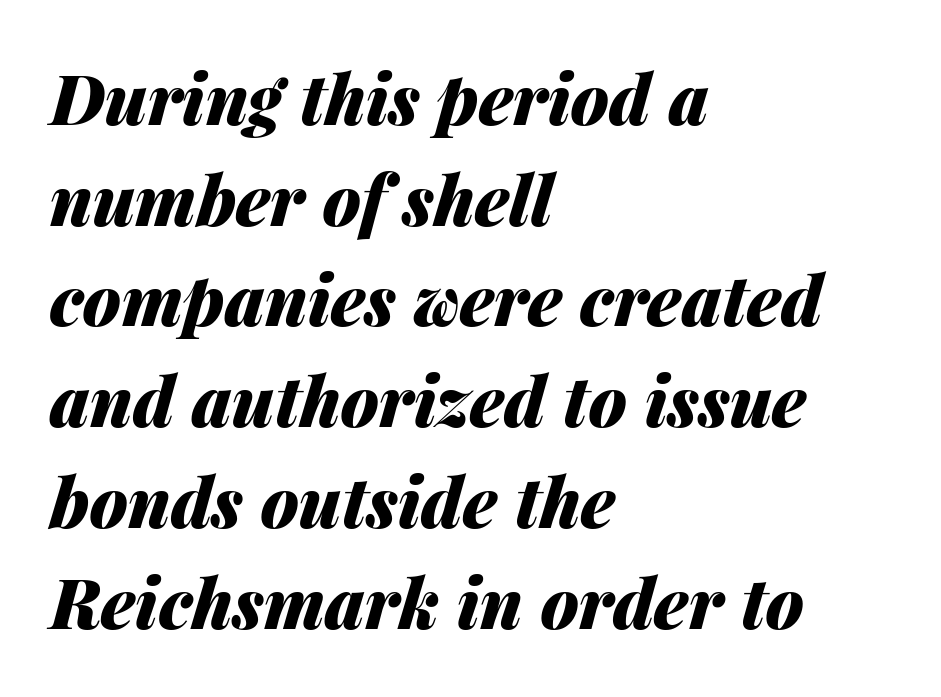
The space beneath each line is pristine and unruled. The lettering tilts uniformly, giving the passage an italic look. The ragged edge is on the right, which tells us the setting is flush left. Successive baselines arrive at the customary interval.
